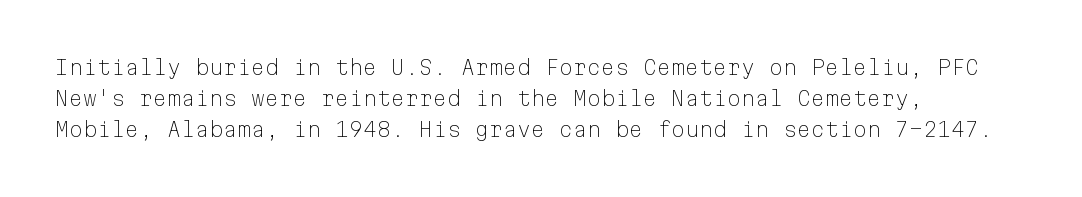
The image shows 20 px text type, upright; set left-aligned, normal line spacing (1.56x), normal letter spacing, not underlined.
